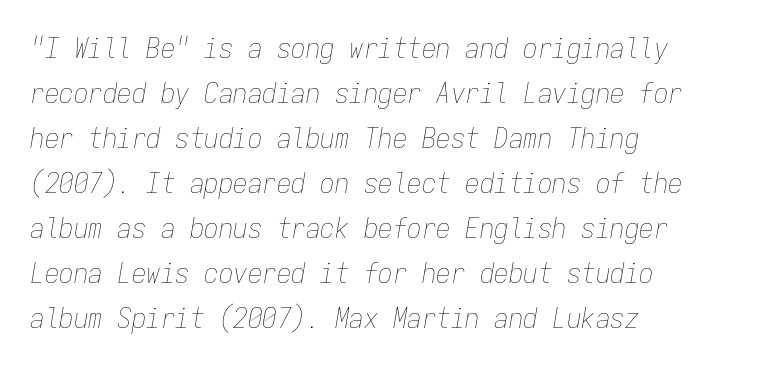
The image shows 29 px thin, condensed type, italic (leaning right), monospaced; set left-aligned, normal line spacing (1.55x), normal letter spacing, not underlined; low stroke contrast and a medium x-height.
